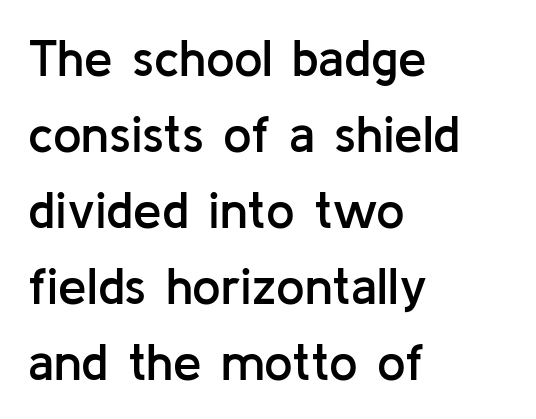
The image shows 51 px semibold sans-serif type, upright; set left-aligned, normal line spacing (1.49x), normal letter spacing, not underlined; low stroke contrast and a medium x-height.
